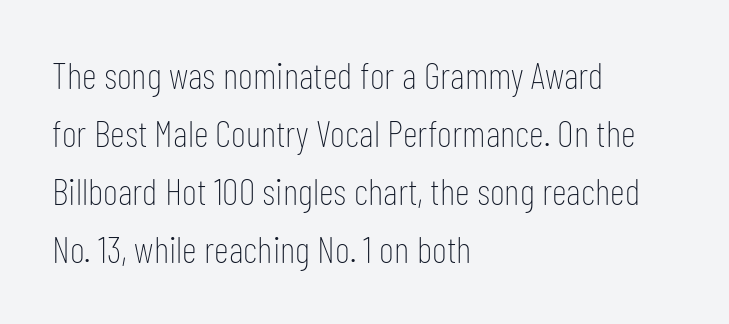
The image shows 37 px thin, condensed sans-serif type, upright; set left-aligned, normal line spacing (1.57x), normal letter spacing, not underlined; low stroke contrast and a medium x-height.
